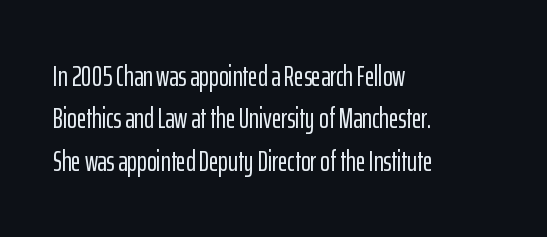
The image shows 29 px condensed sans-serif type, upright; set left-aligned, normal line spacing (1.46x), normal letter spacing, not underlined; low stroke contrast and a medium x-height.
